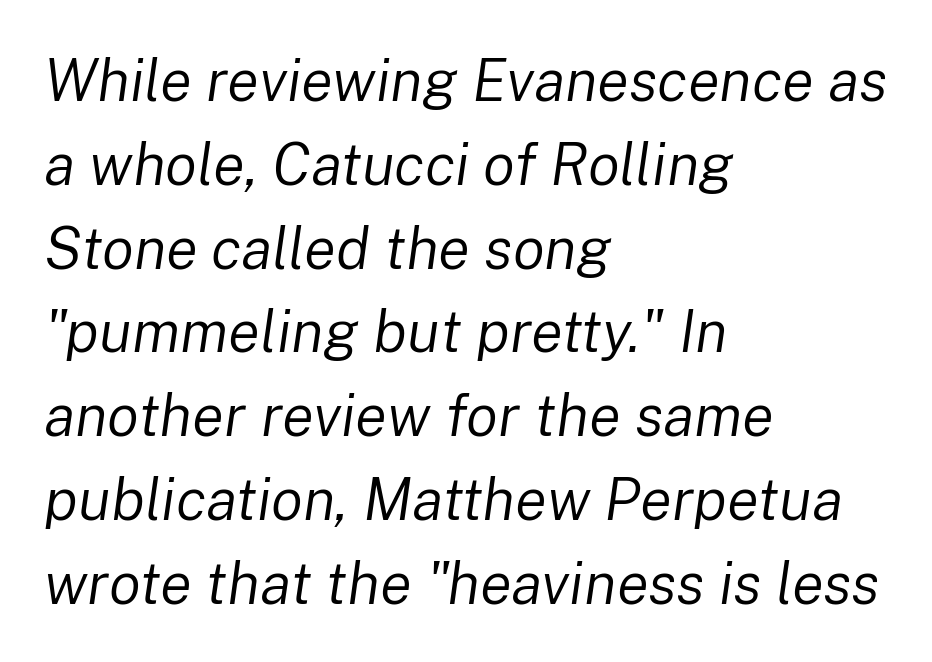
The image shows 59 px regular-weight type, italic (leaning right); set left-aligned, normal line spacing (1.42x), normal letter spacing, not underlined; low stroke contrast and a medium x-height.
